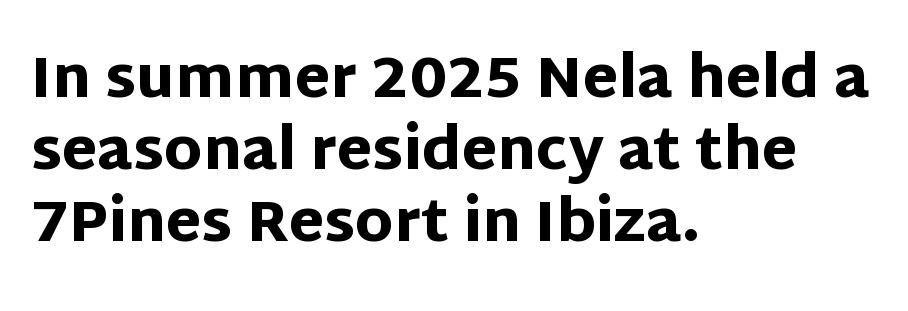
{"serif": "no", "italic": "no", "bold": "yes", "weight": "heavy", "width": "normal", "stroke_contrast": "low", "x_height": "large", "monospaced": "no", "underline": "no", "align": "left", "line_spacing": "normal", "line_spacing_ratio": 1.26, "letter_spacing": "normal", "letter_spacing_em": 0.0, "glyph_px": 57}
